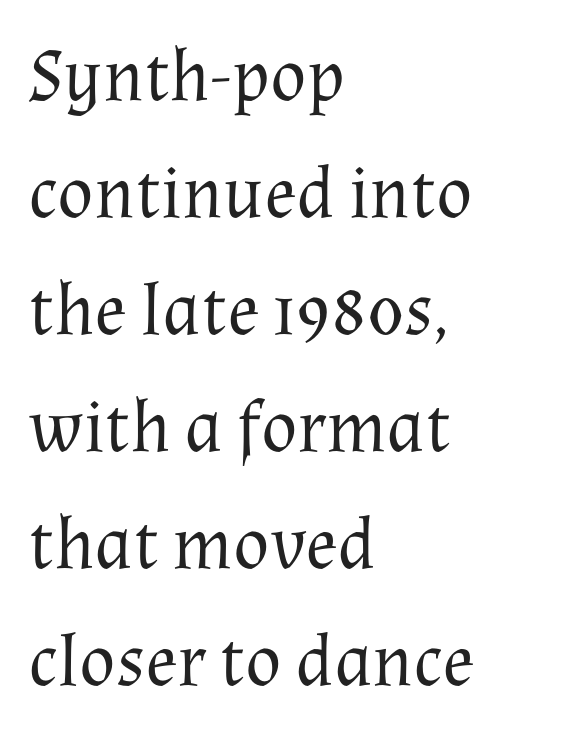
The image shows 75 px regular-weight serif type, upright; set left-aligned, normal line spacing (1.56x), normal letter spacing, not underlined; medium stroke contrast and a medium x-height.
